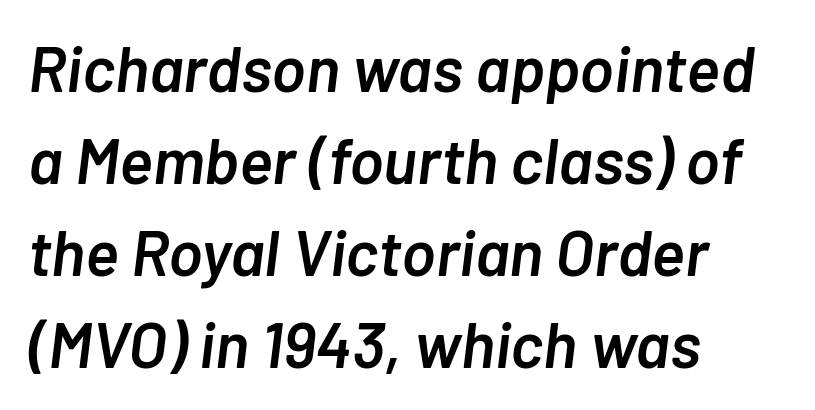
Q: Is the text bold? A: Semi-bold.
Q: Is the text italic (slanted)? A: Yes, it leans right by about 7 degrees.
Q: Is the text underlined? A: No.
Q: How is the paragraph aligned? A: Left-aligned.
Q: Is the spacing between letters normal or unusually wide? A: Normal.
Q: Is the spacing between lines tight, normal or loose? A: Normal.
Q: Width (condensed, normal, or wide)? A: Normal.
Q: Stroke contrast? A: Low.
Q: x-height? A: Medium.
Q: Monospaced? A: No.
